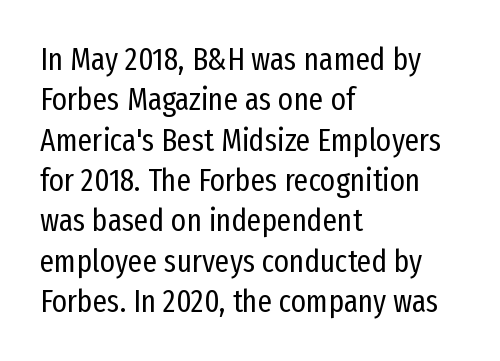
{"serif": "no", "italic": "no", "bold": "no", "weight": "regular", "width": "condensed", "stroke_contrast": "low", "x_height": "medium", "monospaced": "no", "underline": "no", "align": "left", "line_spacing": "normal", "line_spacing_ratio": 1.26, "letter_spacing": "normal", "letter_spacing_em": 0.0, "glyph_px": 32}
